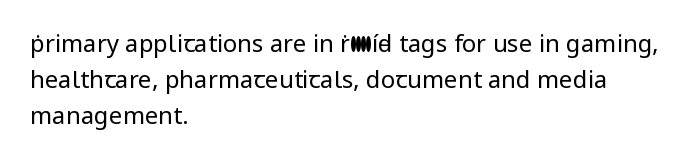
Default kerning and tracking; the words read as compact shapes. Tall strokes in this sample are plumb rather than angled. This rendering uses left alignment, leaving the right contour irregular. Students, observe: this is what conventionally led text looks like. Each stroke keeps to a modest, everyday thickness or less. Honestly, there is no underline to notice here at all.
